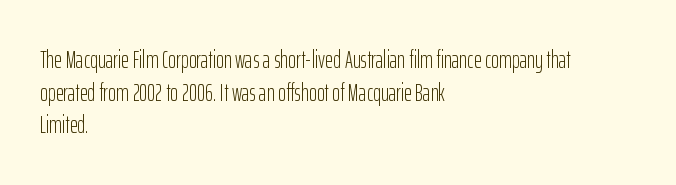
Q: Is the text bold? A: No.
Q: Is the text italic (slanted)? A: No, it is upright.
Q: Is the text underlined? A: No.
Q: How is the paragraph aligned? A: Left-aligned.
Q: Is the spacing between letters normal or unusually wide? A: Normal.
Q: Is the spacing between lines tight, normal or loose? A: Normal.
